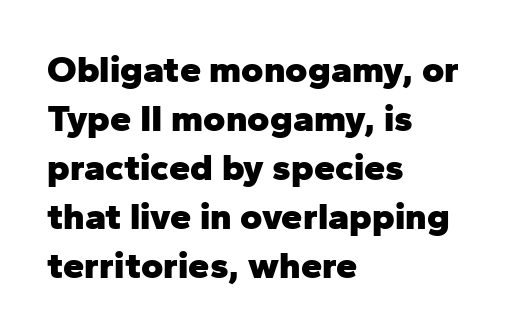
{"serif": "no", "italic": "no", "bold": "yes", "weight": "heavy", "width": "normal", "stroke_contrast": "low", "x_height": "medium", "monospaced": "no", "underline": "no", "align": "left", "line_spacing": "normal", "line_spacing_ratio": 1.29, "letter_spacing": "normal", "letter_spacing_em": 0.0, "glyph_px": 38}
